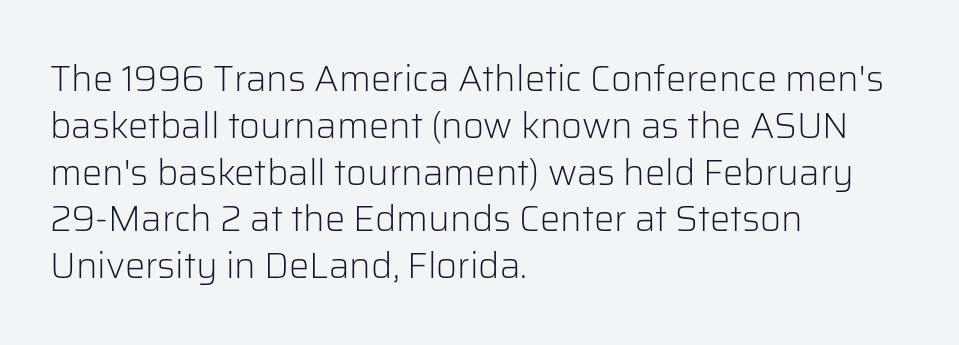
The line-height multiplier appears to be the usual default. The axis of the letterforms is exactly vertical. Honestly, there is no underline to notice here at all. The face used here is rendered with its standard letterfit.
